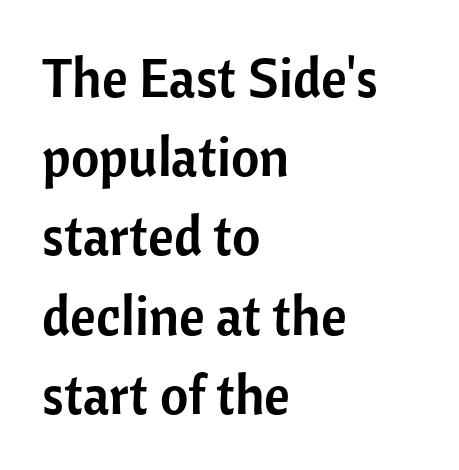
{"serif": "no", "italic": "no", "width": "normal", "stroke_contrast": "low", "x_height": "medium", "monospaced": "no", "underline": "no", "align": "left", "line_spacing": "normal", "line_spacing_ratio": 1.44, "letter_spacing": "normal", "letter_spacing_em": 0.0, "glyph_px": 55}
